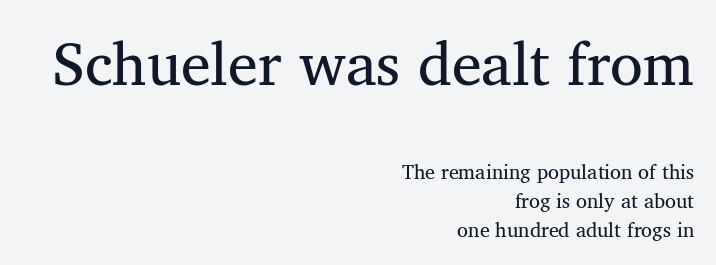
Q: Is the text bold? A: No.
Q: Is the typeface a serif or a sans-serif typeface? A: Serif.
Q: Is the text underlined? A: No.
Q: How is the paragraph aligned? A: Right-aligned.
Q: Is the spacing between letters normal or unusually wide? A: Normal.
Q: Is the spacing between lines tight, normal or loose? A: Normal.
Q: Which block of text is set in a larger size, the first (top) or the second (bottom)? A: The first (top) one.
Q: Width (condensed, normal, or wide)? A: Normal.
Q: Stroke contrast? A: Medium.
Q: x-height? A: Medium.
Q: Monospaced? A: No.
